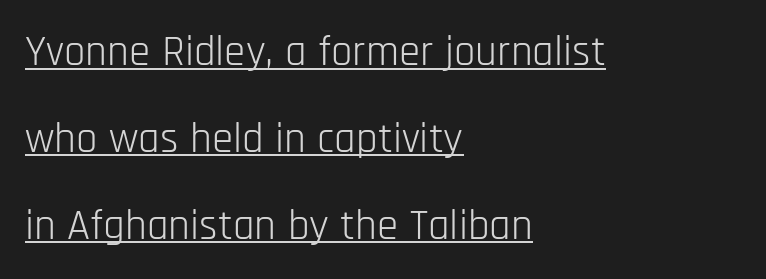
The image shows 43 px light, condensed sans-serif type, upright; set left-aligned, loose line spacing (2.02x), normal letter spacing, underlined; low stroke contrast and a large x-height.
